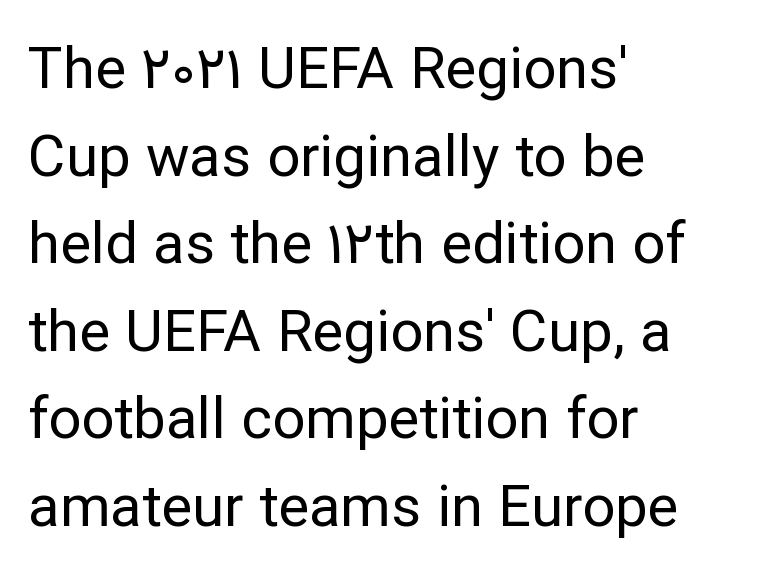
The image shows 58 px regular-weight sans-serif type, upright; set left-aligned, normal line spacing (1.51x), normal letter spacing, not underlined; low stroke contrast and a medium x-height.
